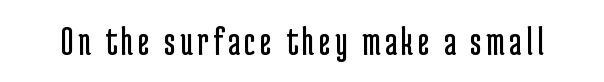
Q: Is the text bold? A: No.
Q: Is the text italic (slanted)? A: No, it is upright.
Q: Is the typeface a serif or a sans-serif typeface? A: Sans-serif.
Q: Is the text underlined? A: No.
Q: Width (condensed, normal, or wide)? A: Condensed.
Q: Stroke contrast? A: Low.
Q: x-height? A: Medium.
Q: Monospaced? A: No.
